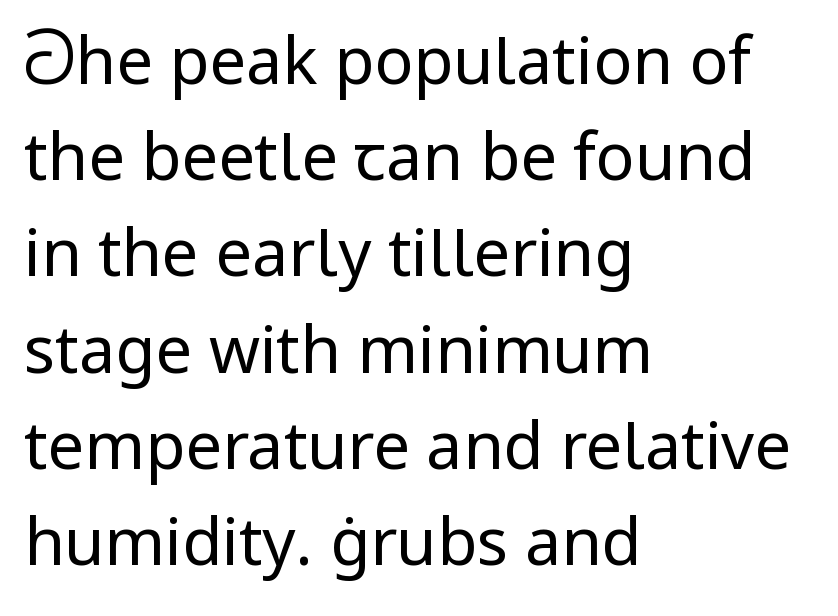
Q: Is the text bold? A: No.
Q: Is the text italic (slanted)? A: No, it is upright.
Q: Is the typeface a serif or a sans-serif typeface? A: Sans-serif.
Q: Is the text underlined? A: No.
Q: How is the paragraph aligned? A: Left-aligned.
Q: Is the spacing between letters normal or unusually wide? A: Normal.
Q: Is the spacing between lines tight, normal or loose? A: Normal.
Q: Width (condensed, normal, or wide)? A: Normal.
Q: Stroke contrast? A: Low.
Q: x-height? A: Medium.
Q: Monospaced? A: No.
